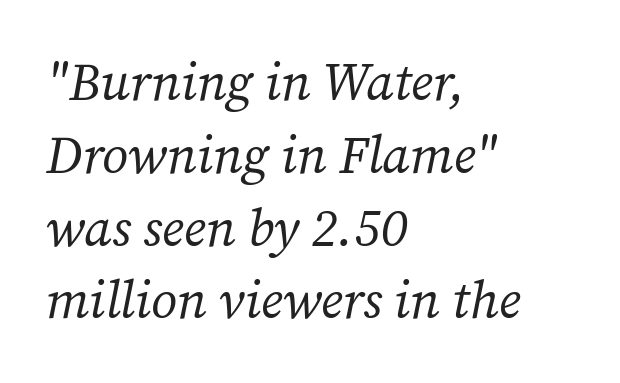
The image shows 52 px regular-weight serif type, italic (leaning right); set left-aligned, normal line spacing (1.4x), normal letter spacing, not underlined; medium stroke contrast and a medium x-height.
